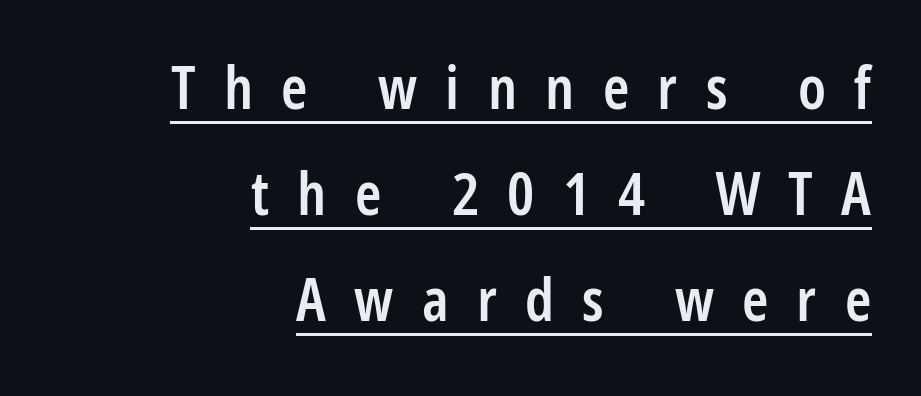
The image shows 60 px semibold, condensed sans-serif type, upright; set right-aligned, line spacing 1.77x, unusually wide letter spacing (+0.47 em), underlined; low stroke contrast and a large x-height.
